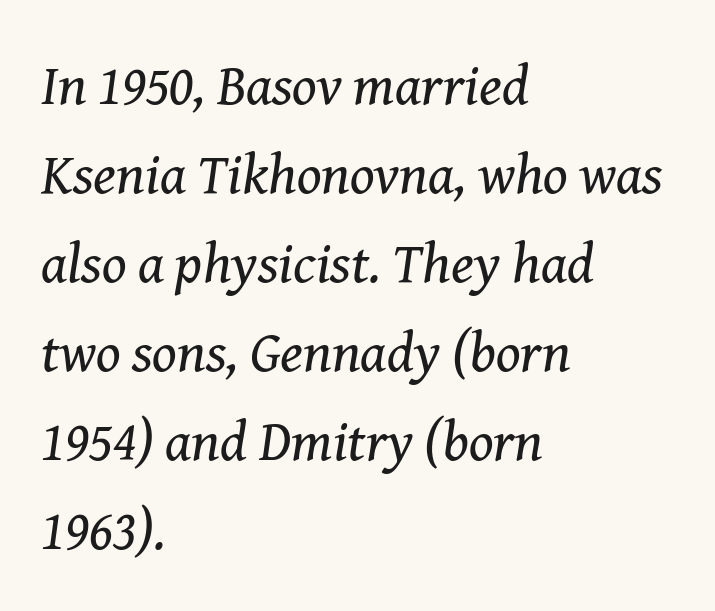
The letters look calm and open, with moderate or lighter stems. Would a proofreader flag this as italicized? Yes. Spacing between characters is what you'd get straight out of the box. You could not count columns in this text — the font is proportionally spaced. Each line starts at the same left margin while the right side varies.
